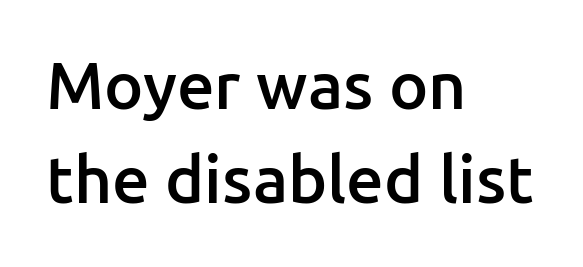
{"serif": "no", "italic": "no", "bold": "semi", "weight": "semibold", "width": "normal", "stroke_contrast": "low", "x_height": "medium", "monospaced": "no", "underline": "no", "align": "left", "line_spacing": "normal", "line_spacing_ratio": 1.42, "letter_spacing": "normal", "letter_spacing_em": 0.0, "glyph_px": 66}
